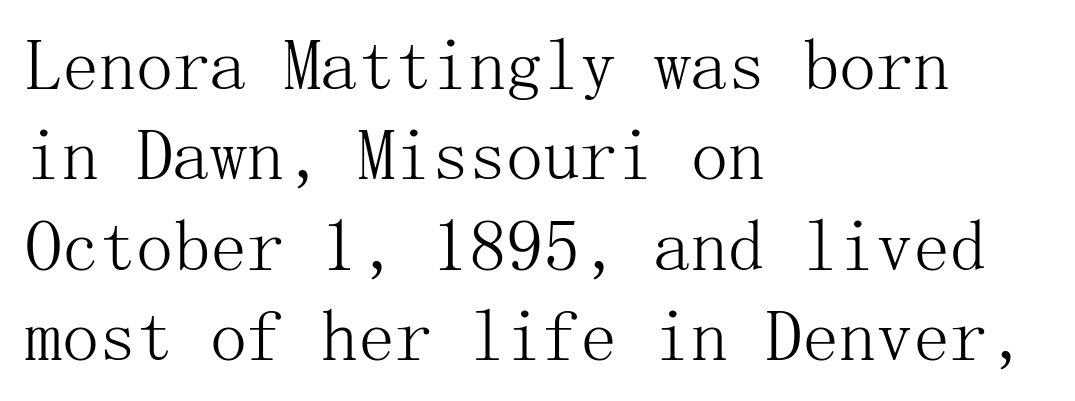
Q: Is the text bold? A: No.
Q: Is the text italic (slanted)? A: No, it is upright.
Q: Is the typeface a serif or a sans-serif typeface? A: Serif.
Q: Is the text underlined? A: No.
Q: How is the paragraph aligned? A: Left-aligned.
Q: Is the spacing between letters normal or unusually wide? A: Normal.
Q: Width (condensed, normal, or wide)? A: Normal.
Q: Stroke contrast? A: Medium.
Q: x-height? A: Medium.
